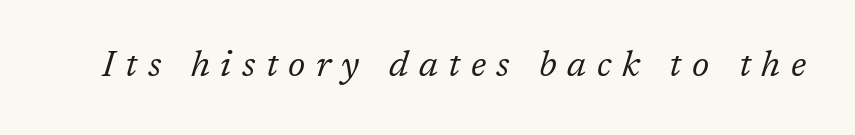
Bold? No — there's no thickening of the strokes. The glyphs in this specimen are seriffed. This rendering features lettering with no underline. This sample has the flowing, uneven cadence of proportional lettering.
